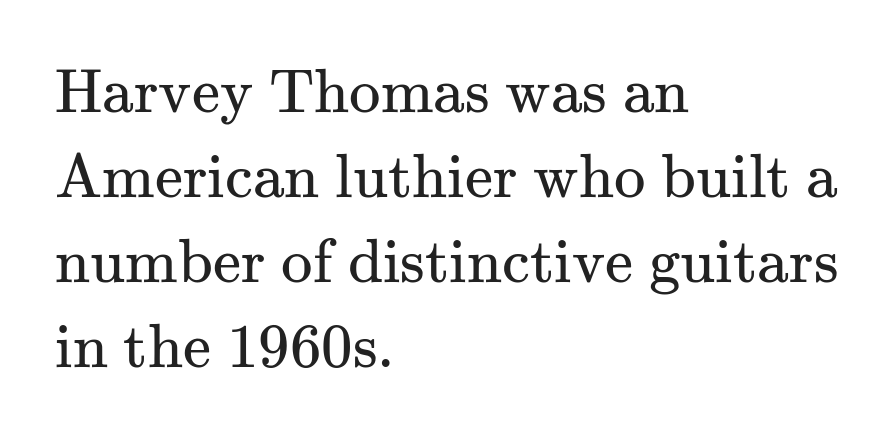
Is the letter spacing exaggerated? No — it looks like the ordinary default. It's the straight-up-and-down kind of type. The rendering uses a moderate line-height, typical for paragraphs. The designer went with a serif here, giving each stem small feet.
